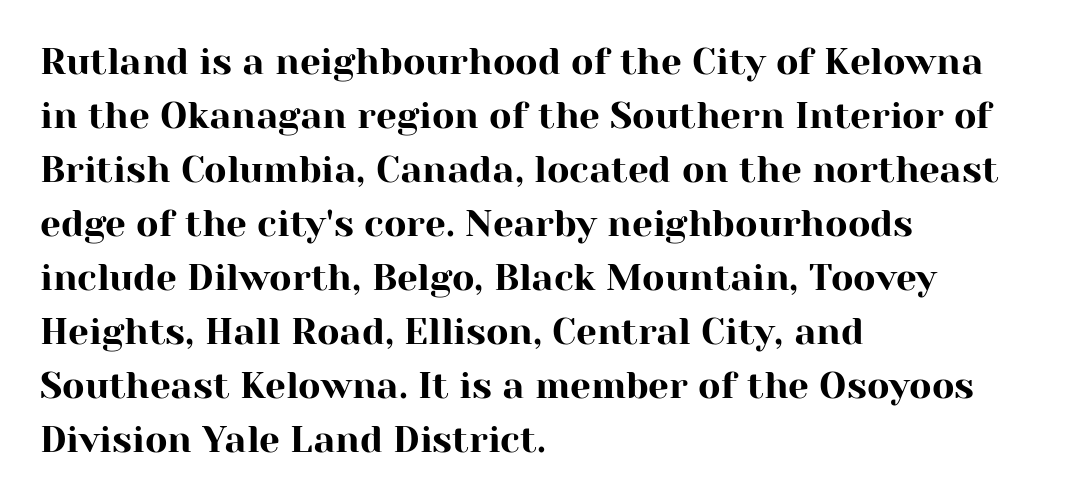
{"serif": "yes", "italic": "no", "width": "normal", "stroke_contrast": "high", "x_height": "medium", "monospaced": "no", "underline": "no", "align": "left", "line_spacing": "normal", "line_spacing_ratio": 1.46, "letter_spacing": "normal", "letter_spacing_em": 0.0, "glyph_px": 37}
